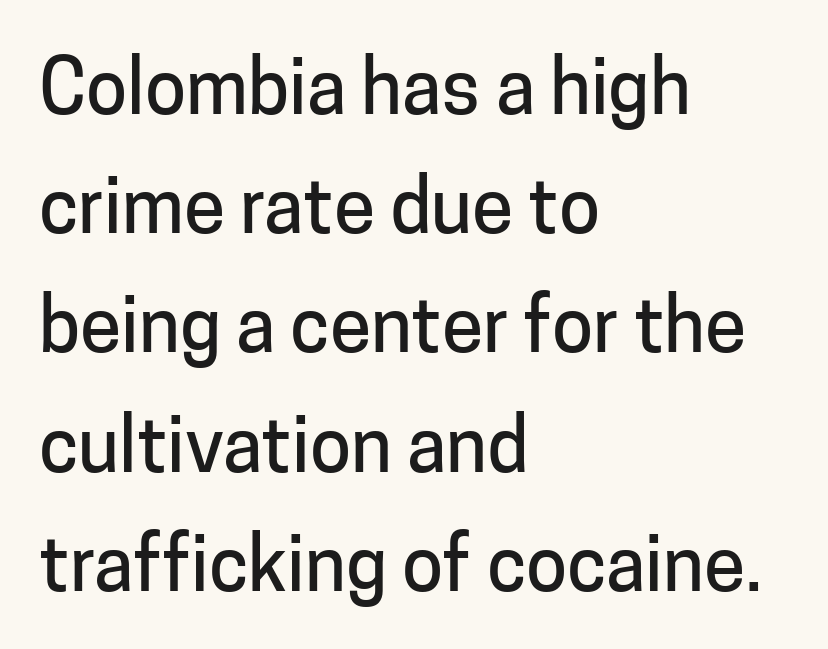
Q: Is the text italic (slanted)? A: No, it is upright.
Q: Is the typeface a serif or a sans-serif typeface? A: Sans-serif.
Q: Is the text underlined? A: No.
Q: How is the paragraph aligned? A: Left-aligned.
Q: Is the spacing between letters normal or unusually wide? A: Normal.
Q: Is the spacing between lines tight, normal or loose? A: Normal.
Q: Width (condensed, normal, or wide)? A: Normal.
Q: Stroke contrast? A: Low.
Q: x-height? A: Medium.
Q: Monospaced? A: No.
